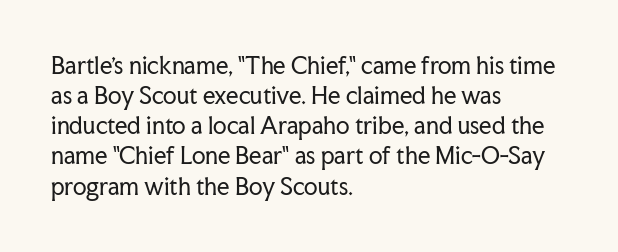
Q: Is the text bold? A: No.
Q: Is the text italic (slanted)? A: No, it is upright.
Q: Is the text underlined? A: No.
Q: How is the paragraph aligned? A: Left-aligned.
Q: Is the spacing between letters normal or unusually wide? A: Normal.
Q: Is the spacing between lines tight, normal or loose? A: Normal.
